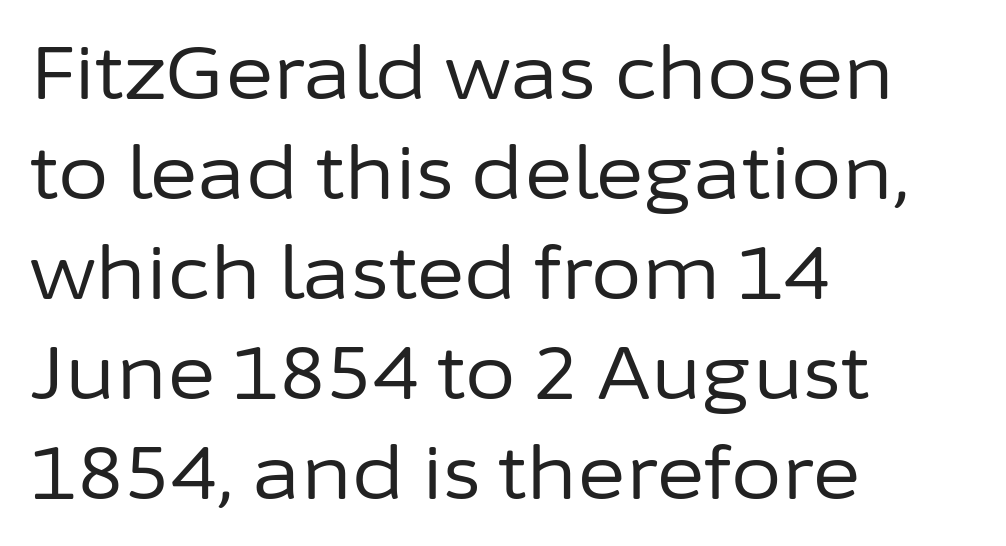
The image shows 73 px regular-weight sans-serif type, upright; set left-aligned, normal line spacing (1.37x), normal letter spacing, not underlined; low stroke contrast and a medium x-height.
